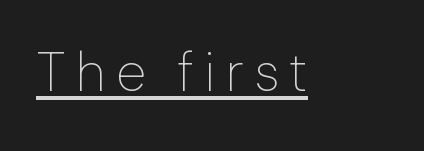
Varying glyph widths throughout — classic text-font behaviour. Does a line run under the words? Yes, clearly. You can tell it's not italic because the verticals are truly vertical. You can tell from the bare stems that sans-serif type was used. No letter is thick-stroked: the sample isn't bold.
